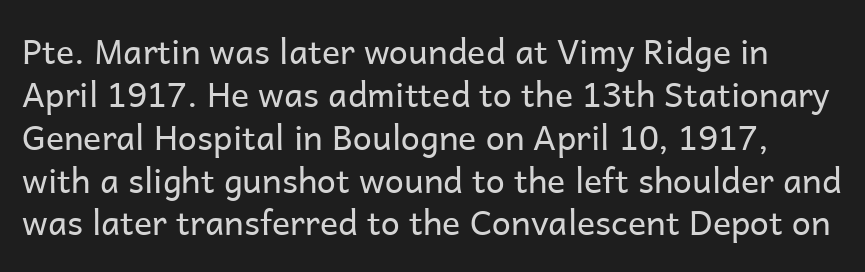
{"serif": "no", "italic": "no", "bold": "no", "weight": "regular", "width": "normal", "stroke_contrast": "low", "x_height": "medium", "monospaced": "no", "underline": "no", "line_spacing": "normal", "line_spacing_ratio": 1.26, "letter_spacing": "normal", "letter_spacing_em": 0.0, "glyph_px": 34}
